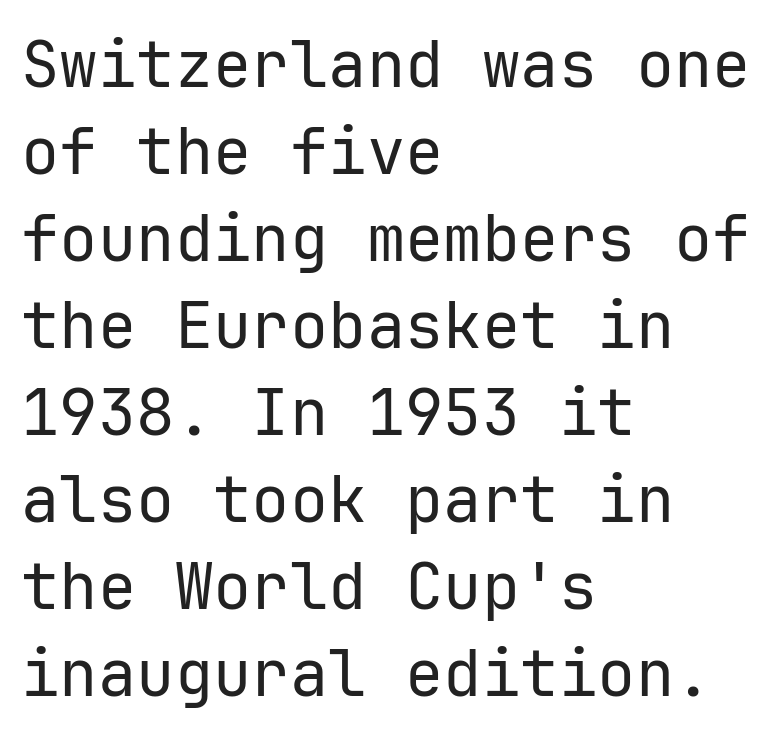
The letters stand straight up with perfectly vertical stems. Horizontal alignment here is leftward, the default for most running prose. Observe the ordinary spacing: letters are neighbours, not strangers. Font category for this specimen: sans-serif. Here the designer chose a console-style face with uniform glyph widths. Regarding leading, the lines here are spaced in the standard way.
